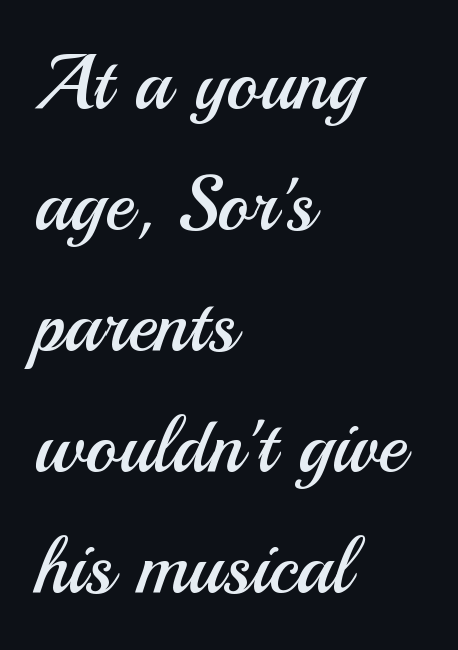
Spacing verdict: proportional, widths tailored to each character. What stands out about the letter spacing? Nothing — it is the standard amount. Descenders hang freely into open space. The typeface chosen for these lines omits serifs. The rows are spaced the way most documents space them. Stems and bowls with no extra thickness — not bold.
